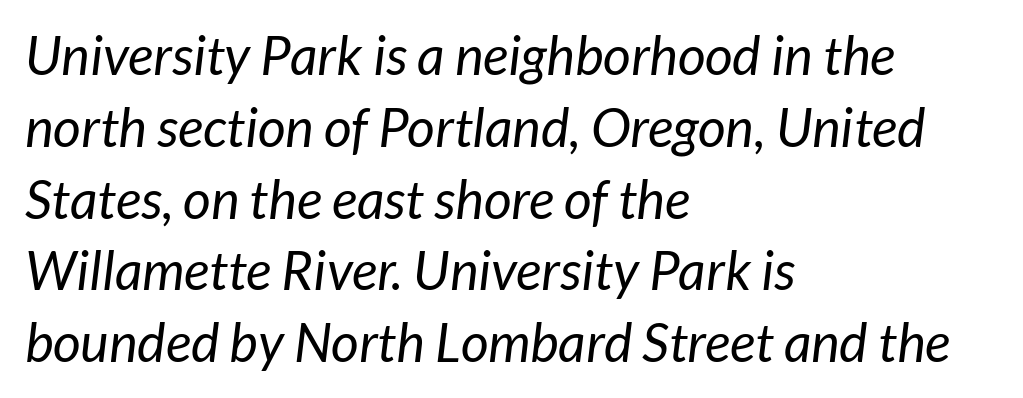
Q: Is the text bold? A: No.
Q: Is the typeface a serif or a sans-serif typeface? A: Sans-serif.
Q: Is the text underlined? A: No.
Q: How is the paragraph aligned? A: Left-aligned.
Q: Is the spacing between letters normal or unusually wide? A: Normal.
Q: Is the spacing between lines tight, normal or loose? A: Normal.
Q: Width (condensed, normal, or wide)? A: Normal.
Q: Stroke contrast? A: Low.
Q: x-height? A: Medium.
Q: Monospaced? A: No.
